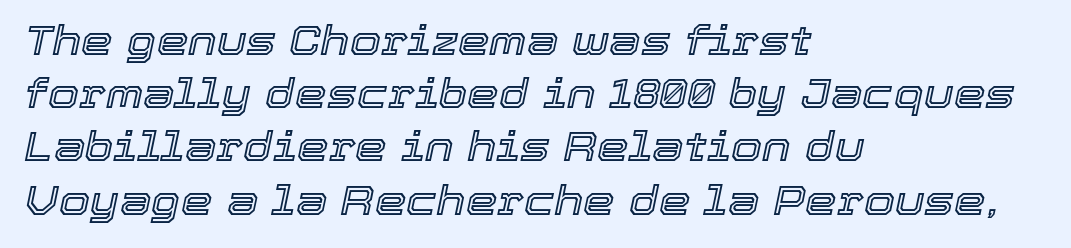
Q: Is the text italic (slanted)? A: Yes, it leans right by about 12 degrees.
Q: Is the text underlined? A: No.
Q: How is the paragraph aligned? A: Left-aligned.
Q: Is the spacing between letters normal or unusually wide? A: Normal.
Q: Is the spacing between lines tight, normal or loose? A: Normal.
Q: Width (condensed, normal, or wide)? A: Normal.
Q: x-height? A: Medium.
Q: Monospaced? A: No.
